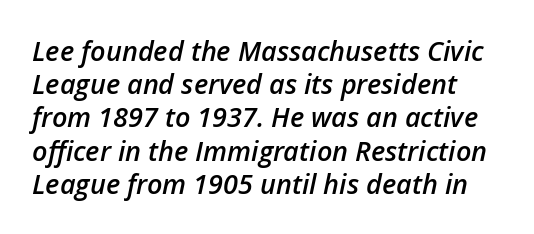
Q: Is the text bold? A: Semi-bold.
Q: Is the text italic (slanted)? A: Yes, it leans right by about 12 degrees.
Q: Is the text underlined? A: No.
Q: Is the spacing between letters normal or unusually wide? A: Normal.
